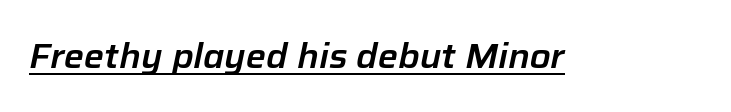
{"italic": "yes", "lean": "right", "slant_degrees": 12, "width": "normal", "stroke_contrast": "low", "x_height": "medium", "monospaced": "no", "underline": "yes", "letter_spacing": "normal", "letter_spacing_em": 0.0, "glyph_px": 34}
